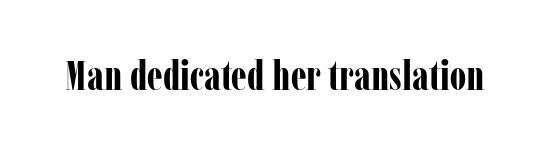
{"serif": "yes", "italic": "no", "bold": "yes", "weight": "bold", "width": "condensed", "stroke_contrast": "low", "x_height": "medium", "monospaced": "no", "underline": "no", "letter_spacing": "normal", "letter_spacing_em": 0.0, "glyph_px": 41}
